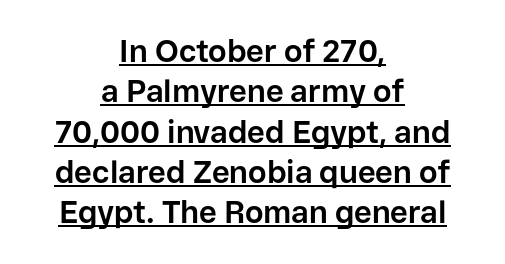
{"serif": "no", "italic": "no", "bold": "yes", "weight": "bold", "width": "normal", "stroke_contrast": "low", "x_height": "medium", "monospaced": "no", "underline": "yes", "align": "center", "line_spacing": "normal", "line_spacing_ratio": 1.3, "letter_spacing": "normal", "letter_spacing_em": 0.0, "glyph_px": 31}
